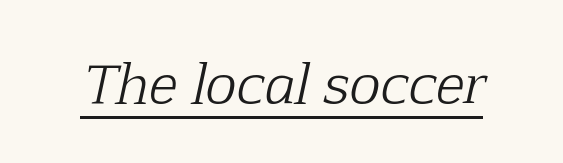
{"serif": "yes", "italic": "yes", "lean": "right", "slant_degrees": 12, "bold": "no", "weight": "light", "width": "normal", "stroke_contrast": "low", "x_height": "medium", "monospaced": "no", "underline": "yes", "letter_spacing": "normal", "letter_spacing_em": 0.0, "glyph_px": 53}
